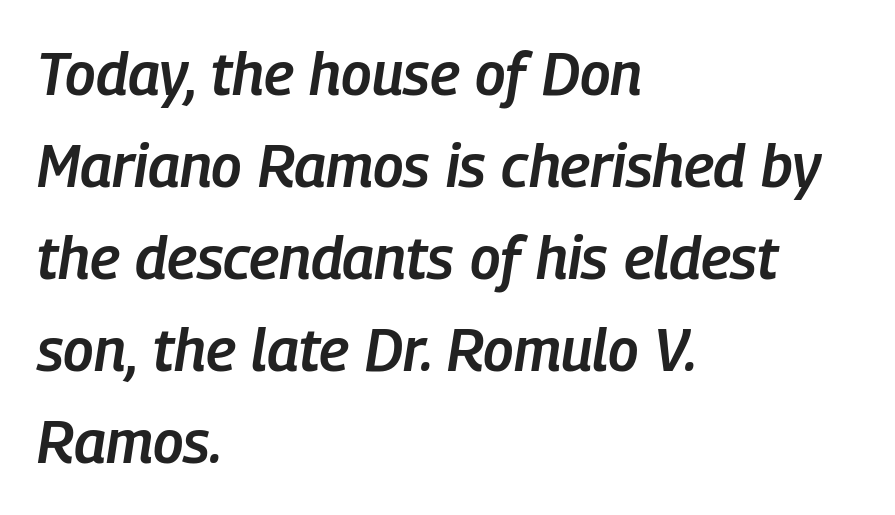
The image shows 59 px semibold, condensed type, italic (leaning right); set left-aligned, normal line spacing (1.56x), normal letter spacing, not underlined; low stroke contrast and a medium x-height.
